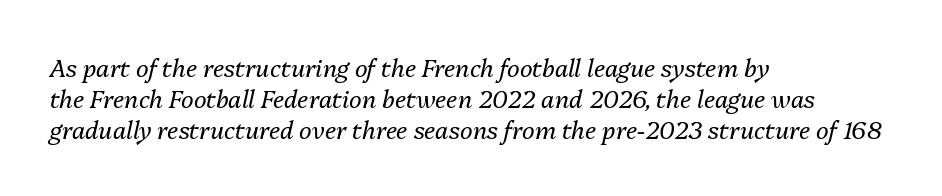
{"italic": "yes", "lean": "right", "slant_degrees": 13, "bold": "no", "underline": "no", "align": "left", "line_spacing": "normal", "line_spacing_ratio": 1.29, "letter_spacing": "normal", "letter_spacing_em": 0.0, "glyph_px": 24}
